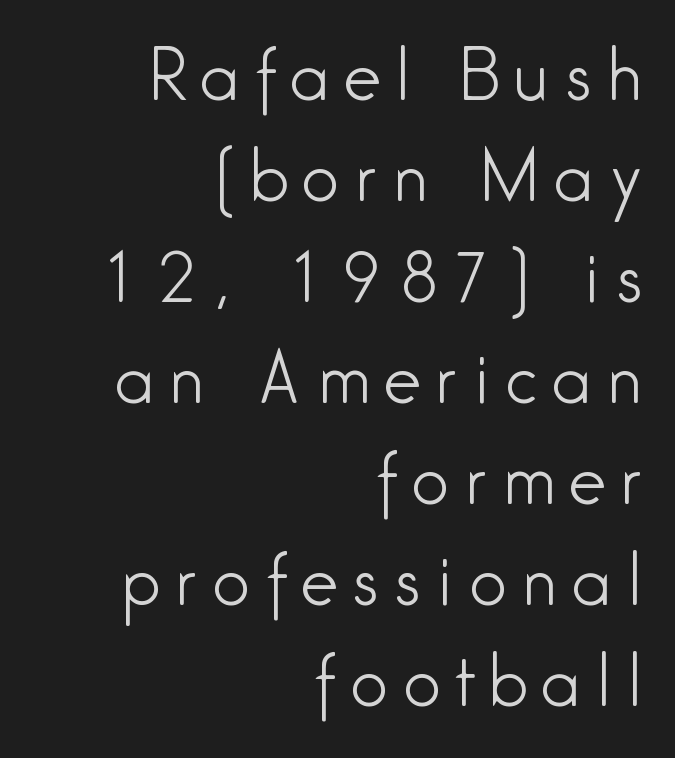
A sans-serif font was chosen for this passage. The font is comparable to plain body text, perhaps lighter. Display-style spreading of the glyphs; the letterfit is very open. Each line ends at the same right margin while the left side varies.
